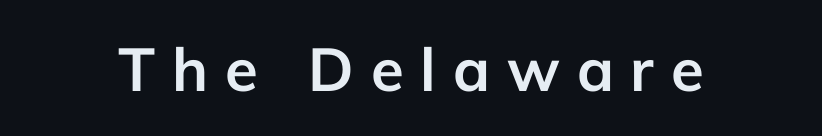
The image shows 60 px semibold sans-serif type, upright; set unusually wide letter spacing (+0.28 em), not underlined; low stroke contrast and a medium x-height.
